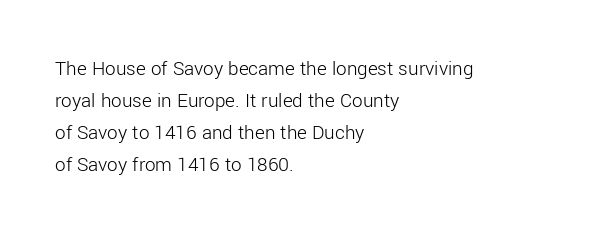
{"italic": "no", "bold": "no", "underline": "no", "align": "left", "line_spacing": "normal", "line_spacing_ratio": 1.52, "letter_spacing": "normal", "letter_spacing_em": 0.0, "glyph_px": 21}
